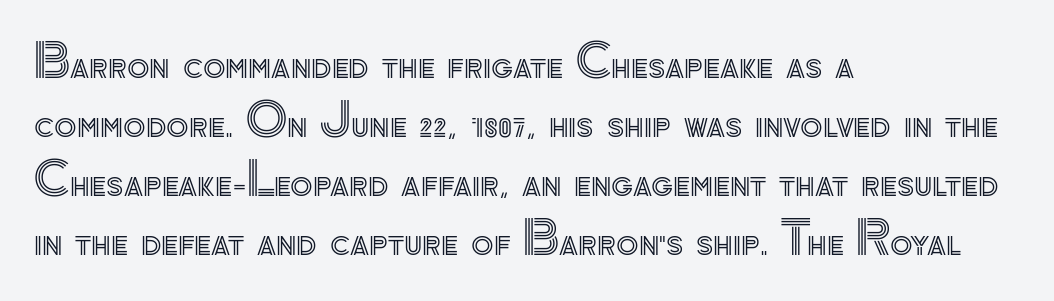
{"italic": "no", "width": "normal", "x_height": "small", "monospaced": "no", "underline": "no", "align": "left", "line_spacing": "normal", "line_spacing_ratio": 1.28, "letter_spacing": "normal", "letter_spacing_em": 0.0, "glyph_px": 46}
